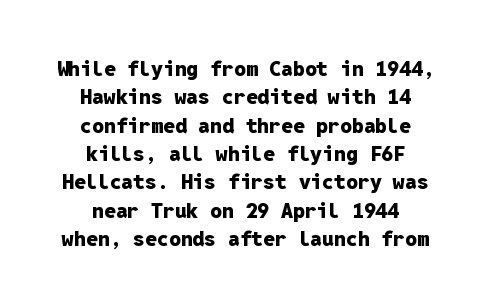
The image shows 21 px bold type, upright; set centered, normal line spacing (1.35x), normal letter spacing, not underlined.
